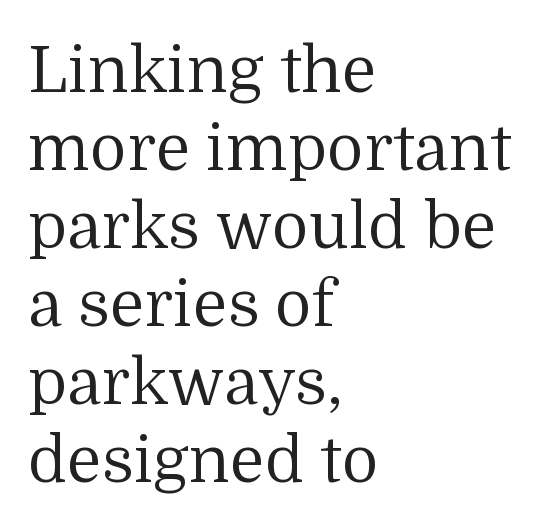
Characters remain perfectly vertical along every line. The line texture is even and compact thanks to regular tracking. The paragraph has a hard left edge and a soft right edge. Type style note: has serifs. Weight: regular or lighter.
